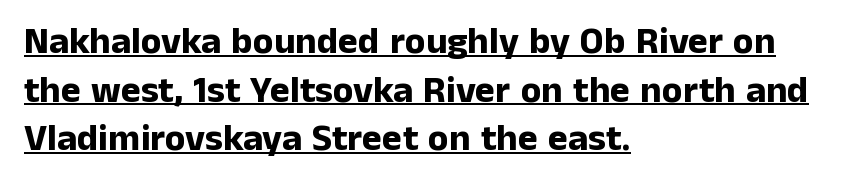
A baseline rule has been typeset under these characters. Look at the stroke-to-counter ratio: heavy, a bold. The glyphs in this specimen are sans serif. This rendering uses left alignment, leaving the right contour irregular.
